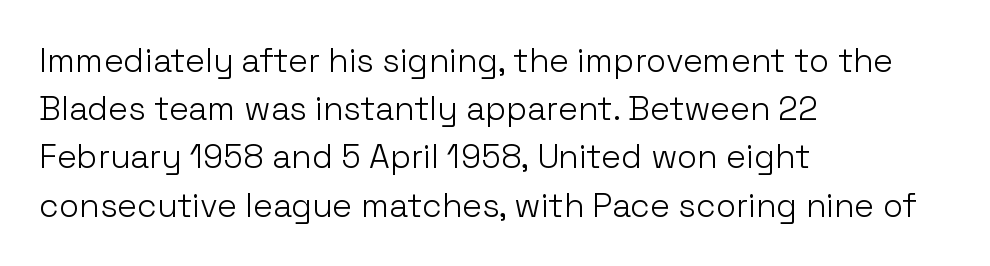
The image shows 33 px light sans-serif type, upright; set left-aligned, normal line spacing (1.46x), normal letter spacing, not underlined; low stroke contrast and a medium x-height.
